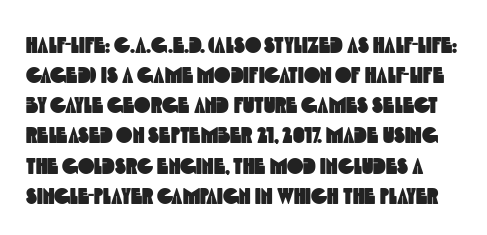
The image shows 22 px text type; set normal line spacing (1.37x), normal letter spacing, not underlined.
